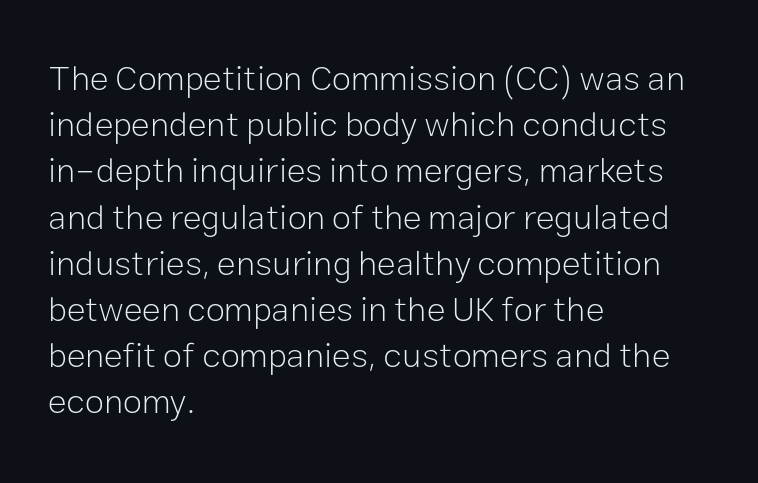
The image shows 35 px light sans-serif type, upright; set left-aligned, normal line spacing (1.32x), normal letter spacing, not underlined; low stroke contrast and a medium x-height.
